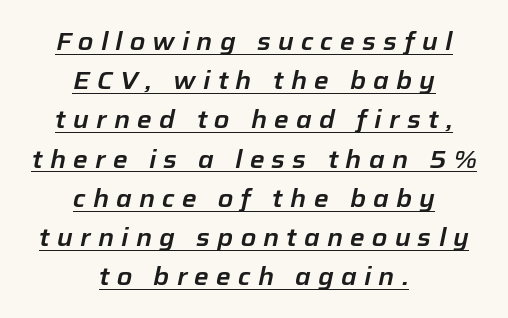
Each new line begins a customary step beneath the previous one. The rendered words wear a rule along their underside. The letterforms stand isolated, each surrounded by extra space. Centered paragraph, ragged on both sides.
